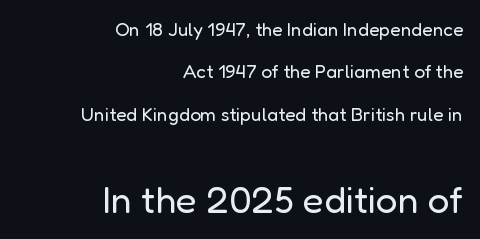
The image shows 38 px regular-weight sans-serif type, upright; set right-aligned, loose line spacing (2.23x), normal letter spacing, not underlined; the second (bottom) block is 2.0x larger; low stroke contrast and a medium x-height.
